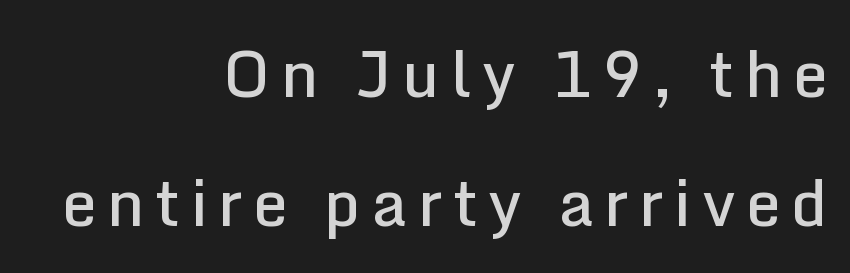
The image shows 63 px semibold sans-serif type, upright; set right-aligned, loose line spacing (2.05x), not underlined; low stroke contrast and a medium x-height.
